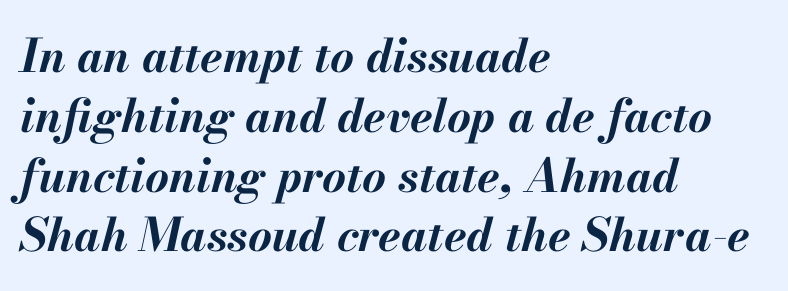
Q: Is the text bold? A: Yes.
Q: Is the text italic (slanted)? A: Yes, it leans right by about 13 degrees.
Q: Is the text underlined? A: No.
Q: How is the paragraph aligned? A: Left-aligned.
Q: Is the spacing between letters normal or unusually wide? A: Normal.
Q: Is the spacing between lines tight, normal or loose? A: Normal.
Q: Width (condensed, normal, or wide)? A: Normal.
Q: Stroke contrast? A: Medium.
Q: x-height? A: Small.
Q: Monospaced? A: No.
